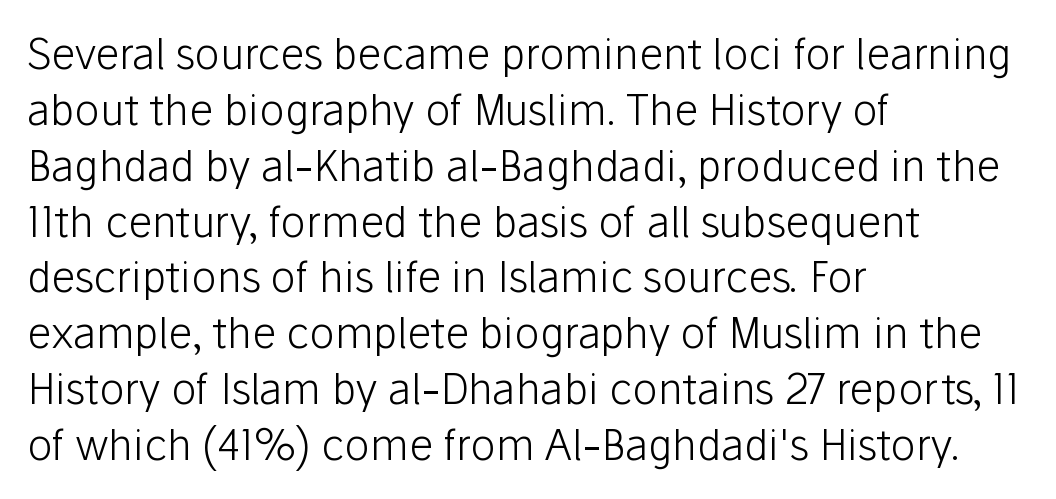
There is no visible air inserted between adjacent glyphs. Unlike italic type, these characters show no tilt at all. The rendering shows plain stroke endings on the letterforms — a sans-serif design. Reading down the block, your eye returns to a fixed left position each line.
